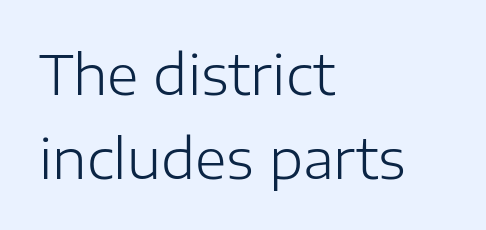
Ink coverage per letter is moderate at most. Each row of text sits above clean, open space. Leading matches the norm, producing a regular column. One-word summary of the alignment: left. Note the varied advance widths — an 'i' is clearly narrower than an 'm'. Posture: upright roman.
